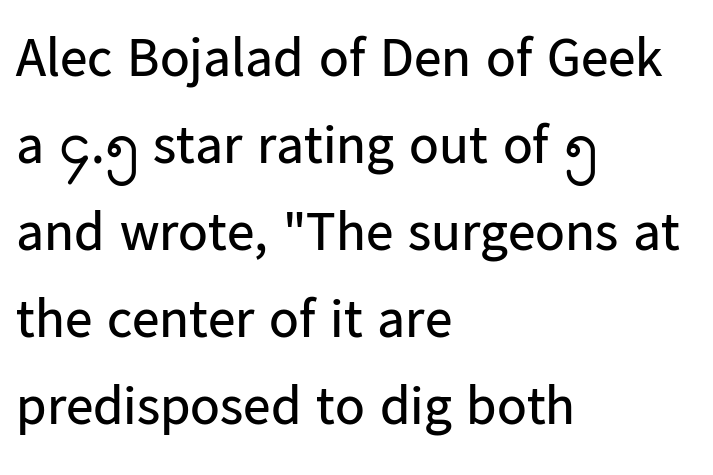
Q: Is the text bold? A: No.
Q: Is the text italic (slanted)? A: No, it is upright.
Q: Is the typeface a serif or a sans-serif typeface? A: Sans-serif.
Q: Is the text underlined? A: No.
Q: How is the paragraph aligned? A: Left-aligned.
Q: Is the spacing between letters normal or unusually wide? A: Normal.
Q: Is the spacing between lines tight, normal or loose? A: Normal.
Q: Width (condensed, normal, or wide)? A: Normal.
Q: Stroke contrast? A: Low.
Q: x-height? A: Medium.
Q: Monospaced? A: No.
